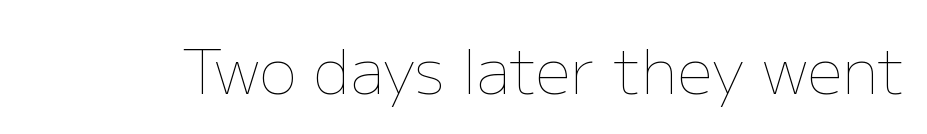
When letters stand straight like this, we call the style roman or upright. A typesetter would call this proportional, since set widths differ per character. There is no visible air inserted between adjacent glyphs. Only glyphs here, with clear space below each row.
